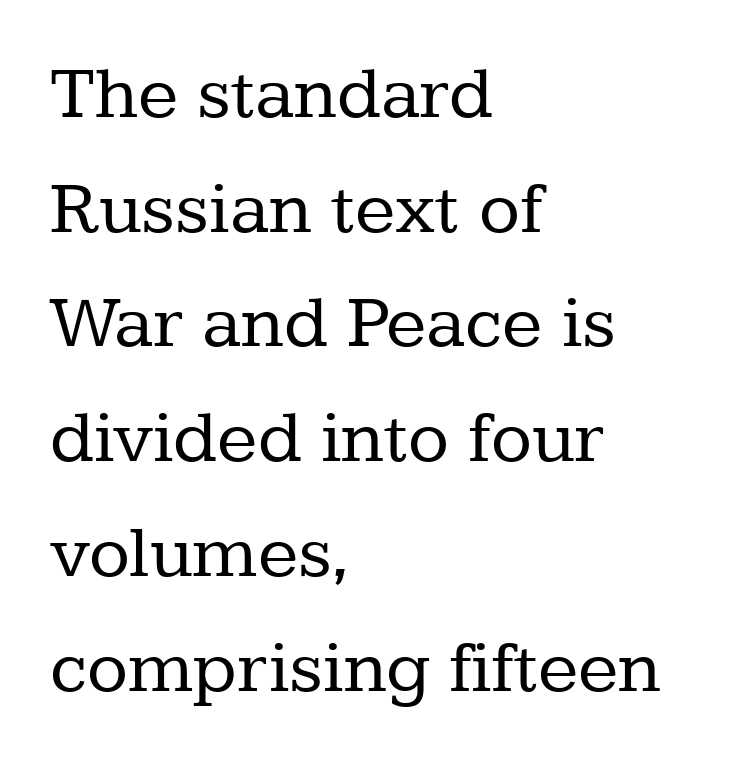
No word sits above an underline. Successive baselines arrive at the customary interval. No extra ink here — the face is not bold. You could not count columns in this text — the font is proportionally spaced. The gaps between neighbouring characters are ordinary and unremarkable. Is this a sans? No — the strokes have serifs.
